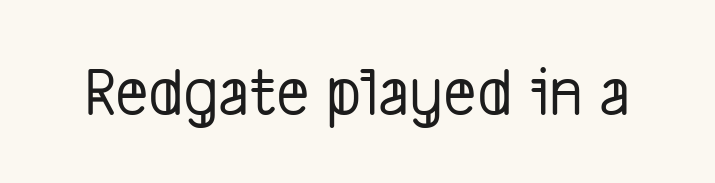
{"serif": "no", "width": "condensed", "stroke_contrast": "low", "x_height": "medium", "monospaced": "no", "underline": "no", "letter_spacing": "normal", "letter_spacing_em": 0.0, "glyph_px": 71}
